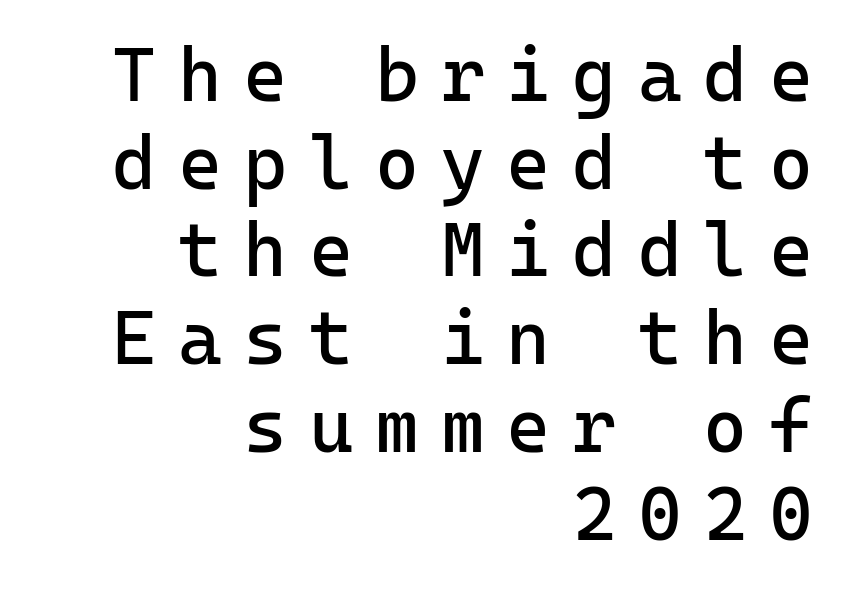
The letters stand straight up with perfectly vertical stems. Short note: letters widely spaced. Monospaced: the letters line up in strict vertical columns. Weight: not bold — regular or lighter. Notice how the passage keeps a crisp vertical edge on the right only. Observe the absence of serifs on each vertical stroke in this sample.
